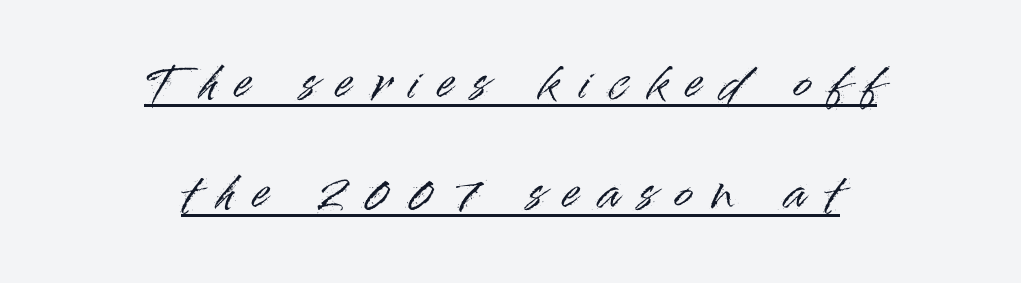
Q: Is the text italic (slanted)? A: Yes.
Q: Is the typeface a serif or a sans-serif typeface? A: Sans-serif.
Q: Is the text underlined? A: Yes.
Q: How is the paragraph aligned? A: Centered.
Q: Is the spacing between letters normal or unusually wide? A: Unusually wide.
Q: Is the spacing between lines tight, normal or loose? A: Loose.
Q: Width (condensed, normal, or wide)? A: Normal.
Q: Stroke contrast? A: High.
Q: x-height? A: Small.
Q: Monospaced? A: No.
